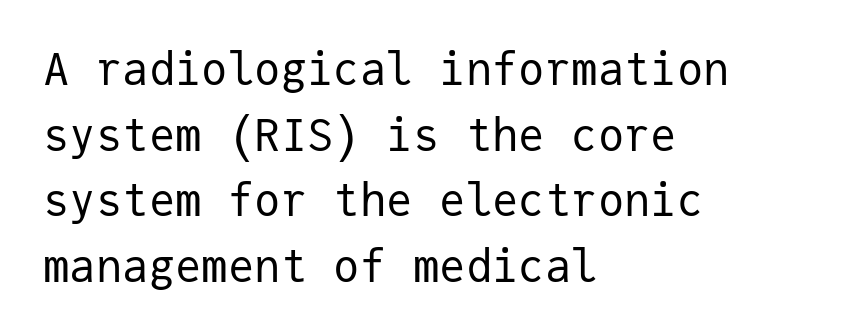
Q: Is the text bold? A: No.
Q: Is the text italic (slanted)? A: No, it is upright.
Q: Is the typeface a serif or a sans-serif typeface? A: Sans-serif.
Q: Is the text underlined? A: No.
Q: How is the paragraph aligned? A: Left-aligned.
Q: Is the spacing between letters normal or unusually wide? A: Normal.
Q: Is the spacing between lines tight, normal or loose? A: Normal.
Q: Width (condensed, normal, or wide)? A: Normal.
Q: Stroke contrast? A: Low.
Q: x-height? A: Medium.
Q: Monospaced? A: Yes.
